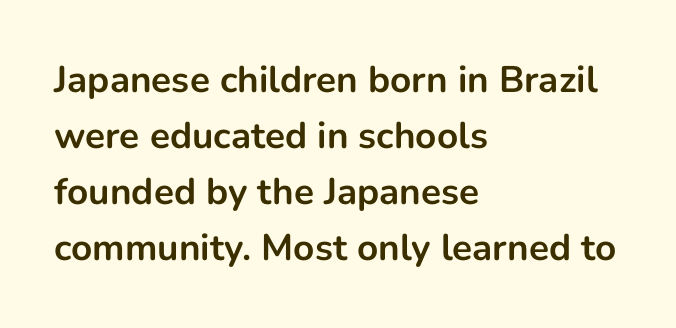
The image shows 37 px bold sans-serif type, upright; set left-aligned, normal line spacing (1.51x), normal letter spacing, not underlined; low stroke contrast and a medium x-height.
